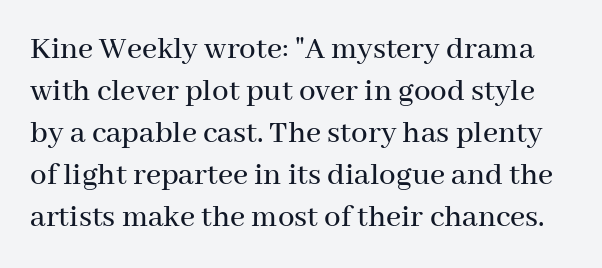
The designer left line spacing at the default. The face used here is seriffed, in the tradition of book romans. Posture: upright roman. The passage shown has conventional tracking throughout. Any mark beneath the type? The region is blank. Think of a printed novel: that variable character pitch is what you see here.
